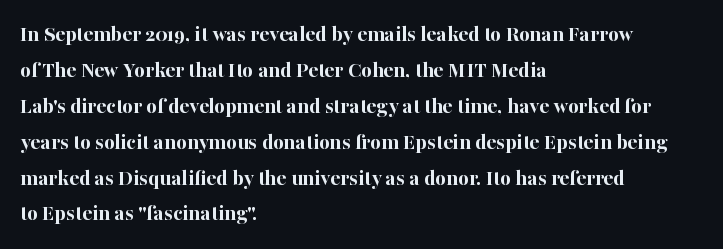
Q: Is the text bold? A: Yes.
Q: Is the text italic (slanted)? A: No, it is upright.
Q: Is the text underlined? A: No.
Q: How is the paragraph aligned? A: Left-aligned.
Q: Is the spacing between letters normal or unusually wide? A: Normal.
Q: Is the spacing between lines tight, normal or loose? A: Normal.
